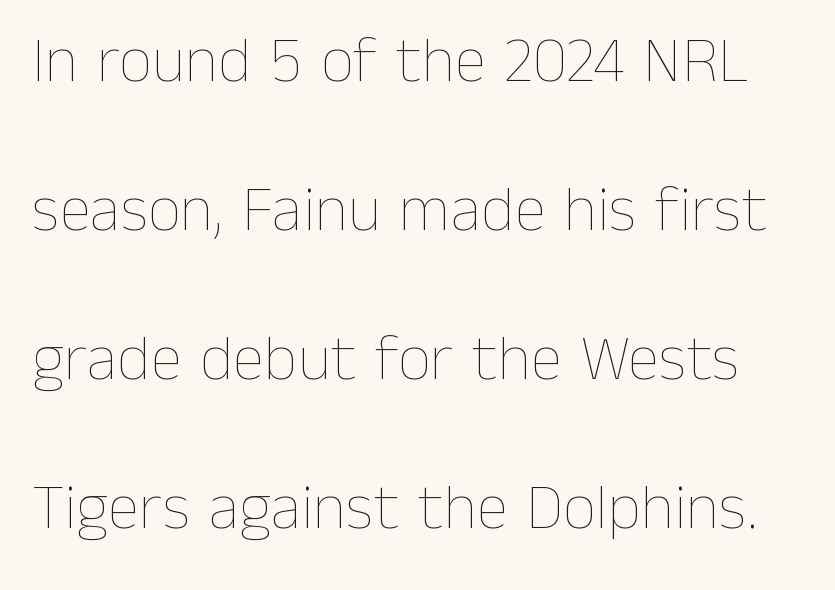
{"italic": "no", "bold": "no", "weight": "thin", "width": "normal", "stroke_contrast": "low", "x_height": "medium", "monospaced": "no", "underline": "no", "line_spacing": "loose", "line_spacing_ratio": 2.29, "letter_spacing": "normal", "letter_spacing_em": 0.0, "glyph_px": 65}
